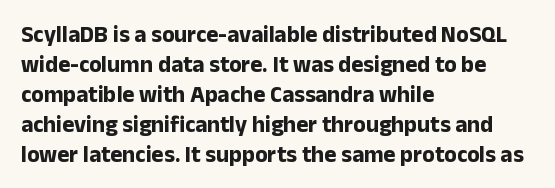
{"italic": "no", "bold": "yes", "underline": "no", "align": "left", "line_spacing": "normal", "line_spacing_ratio": 1.3, "letter_spacing": "normal", "letter_spacing_em": 0.0, "glyph_px": 23}
